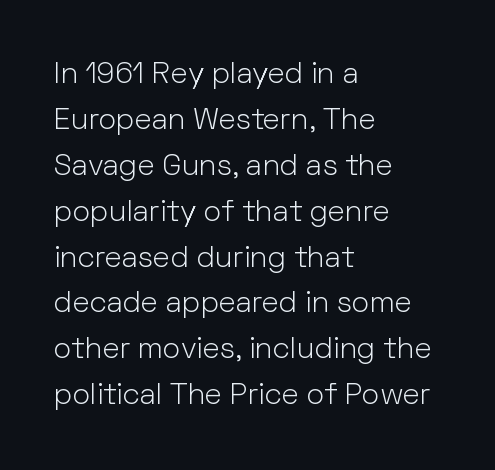
The image shows 30 px light sans-serif type, upright; set left-aligned, normal line spacing (1.53x), normal letter spacing, not underlined; low stroke contrast and a medium x-height.
